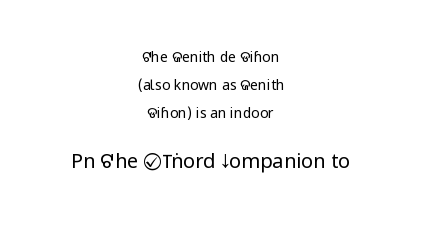
This is not heavy type; no bold has been used. Tall strokes in this sample are plumb rather than angled. Leading: increased. The passage shown has conventional tracking throughout. The face used here appears at its bigger size in the lower chunk. The rag falls on both sides of this text block equally.
